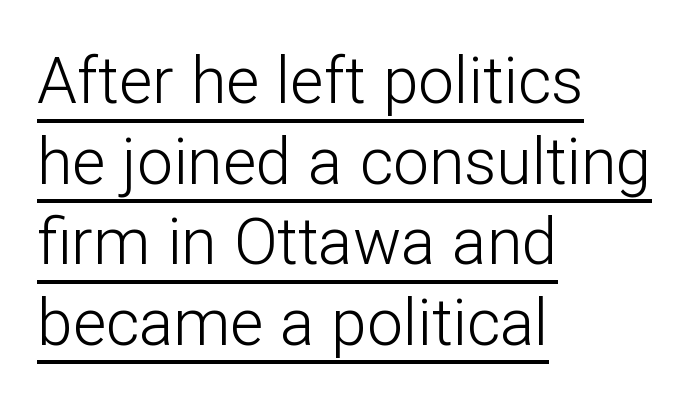
The image shows 64 px light sans-serif type, upright; set left-aligned, normal line spacing (1.26x), normal letter spacing, underlined; low stroke contrast and a medium x-height.
